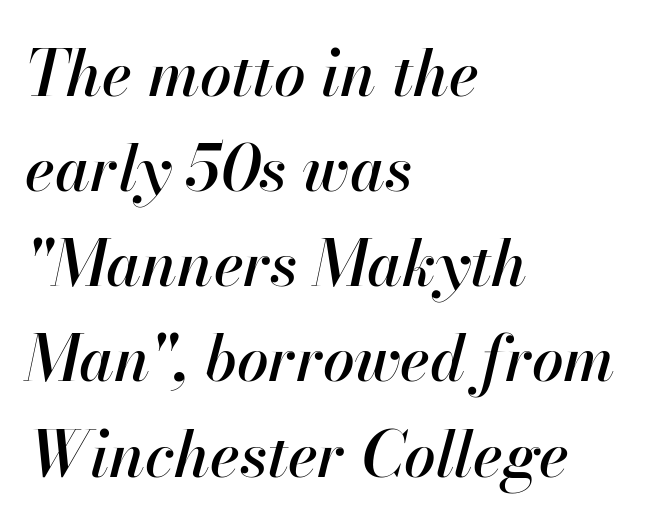
The image shows 63 px text type, italic (leaning right); set left-aligned, normal line spacing (1.51x), normal letter spacing, not underlined; high stroke contrast and a small x-height.
